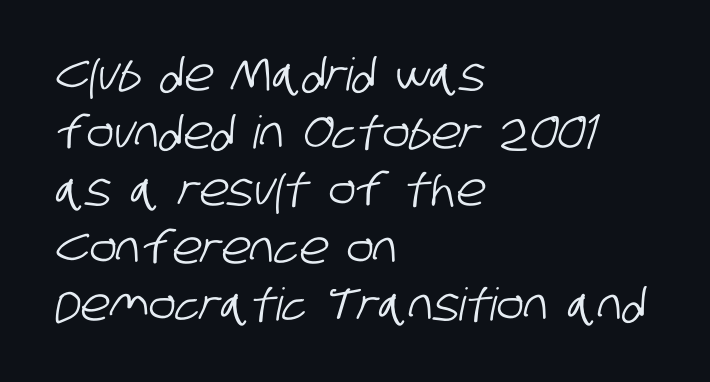
The image shows 45 px condensed sans-serif type; set left-aligned, normal line spacing (1.28x), normal letter spacing, not underlined; low stroke contrast and a large x-height.
